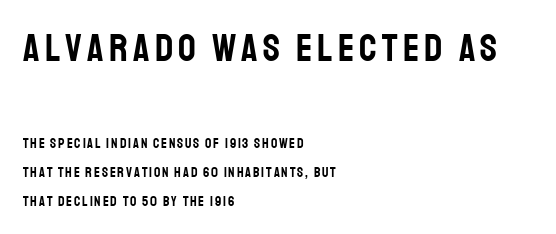
Q: Is the text italic (slanted)? A: No, it is upright.
Q: Is the typeface a serif or a sans-serif typeface? A: Sans-serif.
Q: Is the text underlined? A: No.
Q: How is the paragraph aligned? A: Left-aligned.
Q: Is the spacing between lines tight, normal or loose? A: Loose.
Q: Which block of text is set in a larger size, the first (top) or the second (bottom)? A: The first (top) one.
Q: Width (condensed, normal, or wide)? A: Condensed.
Q: Stroke contrast? A: Low.
Q: x-height? A: Large.
Q: Monospaced? A: No.
